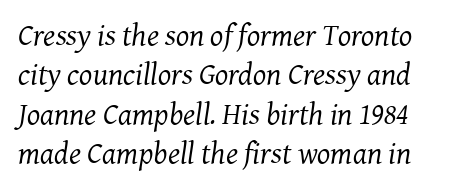
Varying glyph widths throughout — classic text-font behaviour. The face used here has a pronounced slope to its letters. Stroke mass is kept to a normal reading level or below. What's the leading like? Ordinary, nothing unusual.
